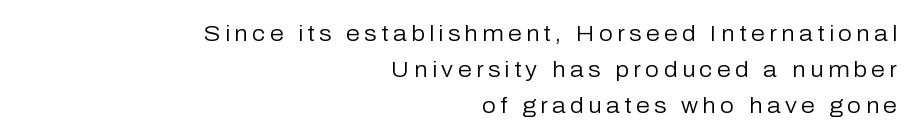
The image shows 22 px text type, upright; set right-aligned, normal line spacing (1.63x), unusually wide letter spacing (+0.2 em), not underlined.
